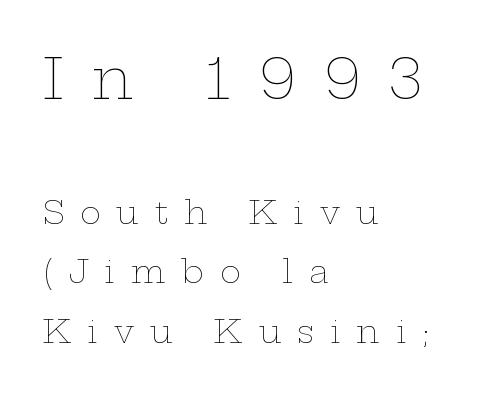
It's the straight-up-and-down kind of type. Stroke mass is kept to a normal reading level or below. This sample has the flowing, uneven cadence of proportional lettering. Clear beneath every line of the passage.
